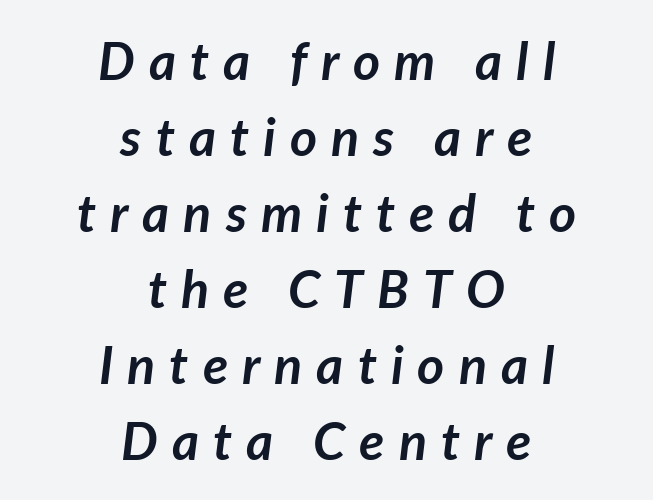
{"italic": "yes", "lean": "right", "slant_degrees": 7, "bold": "yes", "weight": "semibold", "width": "normal", "stroke_contrast": "low", "x_height": "medium", "monospaced": "no", "underline": "no", "align": "center", "line_spacing": "normal", "line_spacing_ratio": 1.46, "letter_spacing": "wide", "letter_spacing_em": 0.27, "glyph_px": 52}
